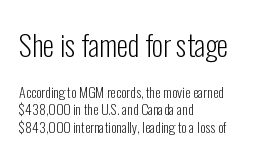
{"serif": "no", "italic": "no", "bold": "no", "weight": "light", "width": "condensed", "stroke_contrast": "low", "x_height": "medium", "monospaced": "no", "underline": "no", "align": "left", "line_spacing": "normal", "line_spacing_ratio": 1.26, "letter_spacing": "normal", "letter_spacing_em": 0.0, "larger_block": "first", "size_ratio": 2.07, "glyph_px": 29}
